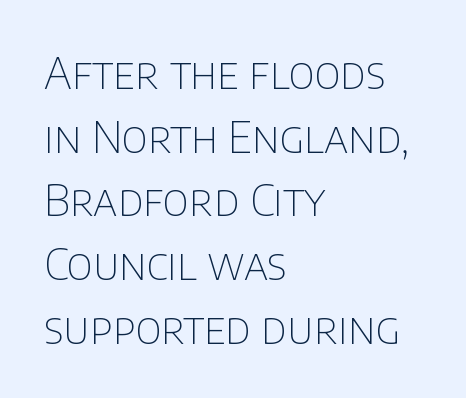
The image shows 43 px thin sans-serif type, upright; set left-aligned, normal line spacing (1.48x), normal letter spacing, not underlined; low stroke contrast and a large x-height.
